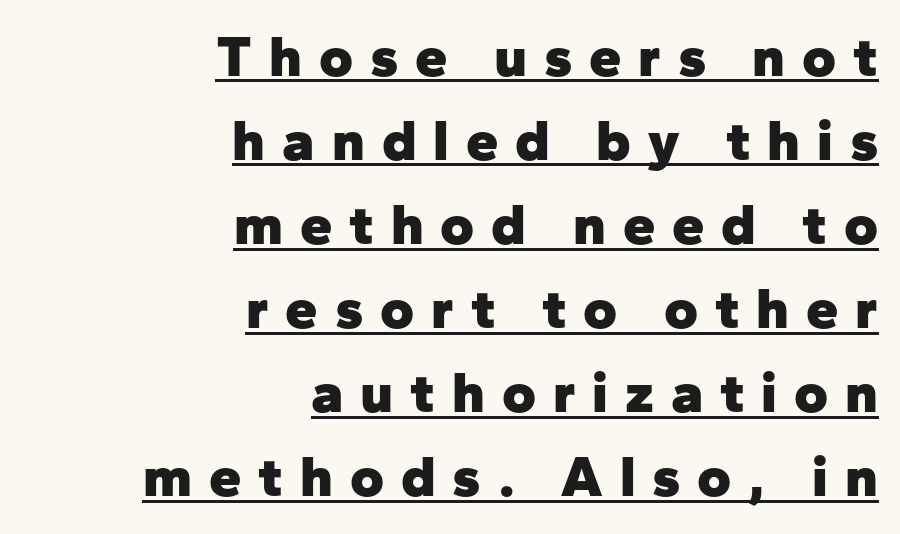
Short and long lines alike share a common ending point at right. The letters advance in unequal steps, a hallmark of proportional type. In designer terms, the underline attribute is active on this setting. Grotesque or geometric, the face here clearly has no serifs. The horizontal fit of the characters is loose and conspicuously gappy.
